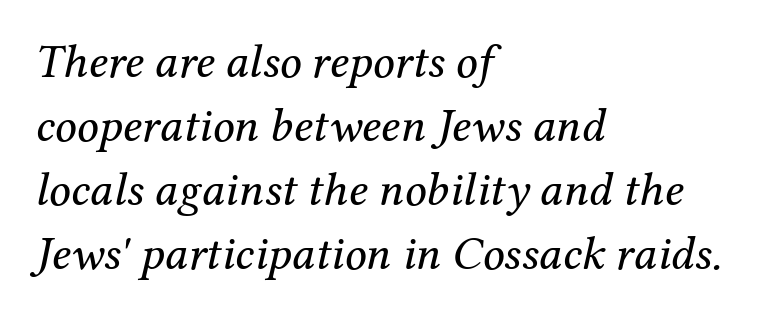
Teacher's note: observe the even left margin — that is flush-left alignment. The passage shown is typed in a proportional face where columns would drift. Regarding leading, the lines here are spaced in the standard way. Does the type have serifs? Yes, each stem ends in a small foot. Glance below the letters and you will spot only blank space.
